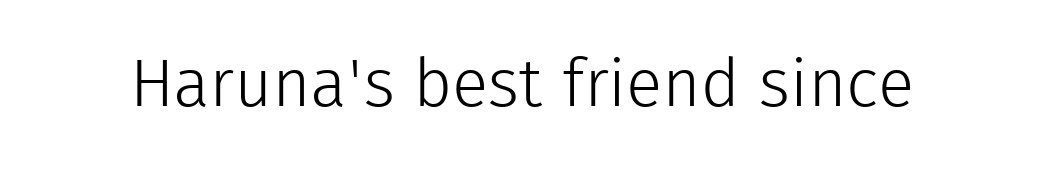
The image shows 67 px light sans-serif type, upright; set normal letter spacing, not underlined; low stroke contrast and a medium x-height.
